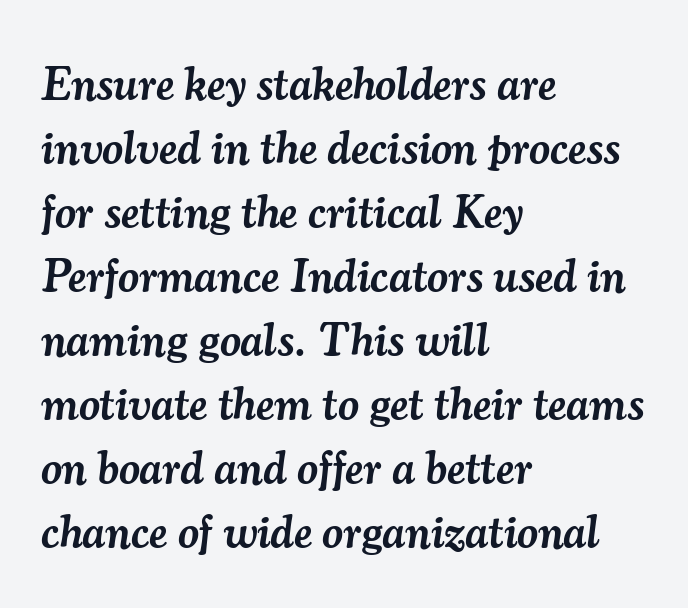
{"serif": "yes", "italic": "yes", "lean": "right", "slant_degrees": 7, "bold": "semi", "weight": "semibold", "width": "normal", "stroke_contrast": "medium", "x_height": "small", "monospaced": "no", "underline": "no", "align": "left", "line_spacing": "normal", "line_spacing_ratio": 1.39, "letter_spacing": "normal", "letter_spacing_em": 0.0, "glyph_px": 46}
